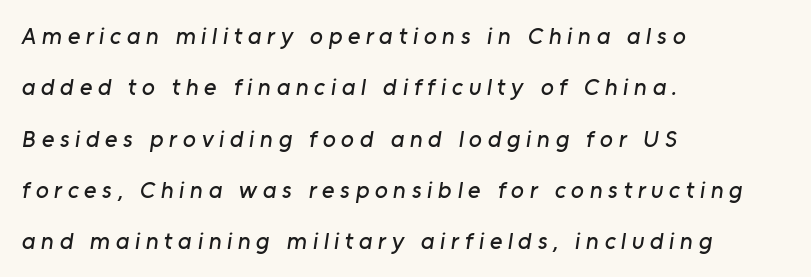
Notice how the passage keeps a crisp vertical edge on the left only. The vertical gap from one line to the next is large. Just letters on the line, the space beneath them empty. The tracking reads as deliberately expanded to a designer's eye.
